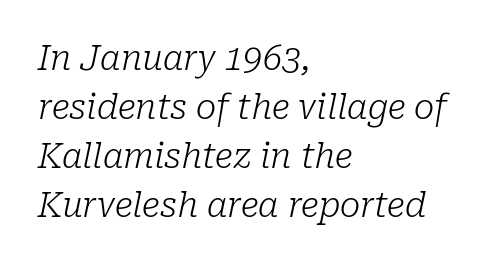
The letters look calm and open, with moderate or lighter stems. Baseline-to-baseline distance is the conventional proportion of letter height. Has an underline been added? It has not. Spacing verdict: proportional, widths tailored to each character. Notice how the passage keeps a crisp vertical edge on the left only.
